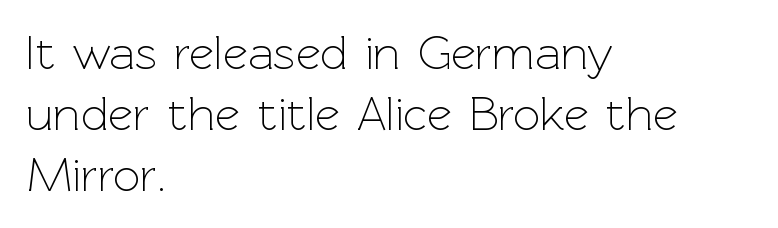
Regular leading. Each letter keeps its own natural width here, so spacing adapts to shape. Quick note: underline off. A light-to-regular cut is what we see here.
